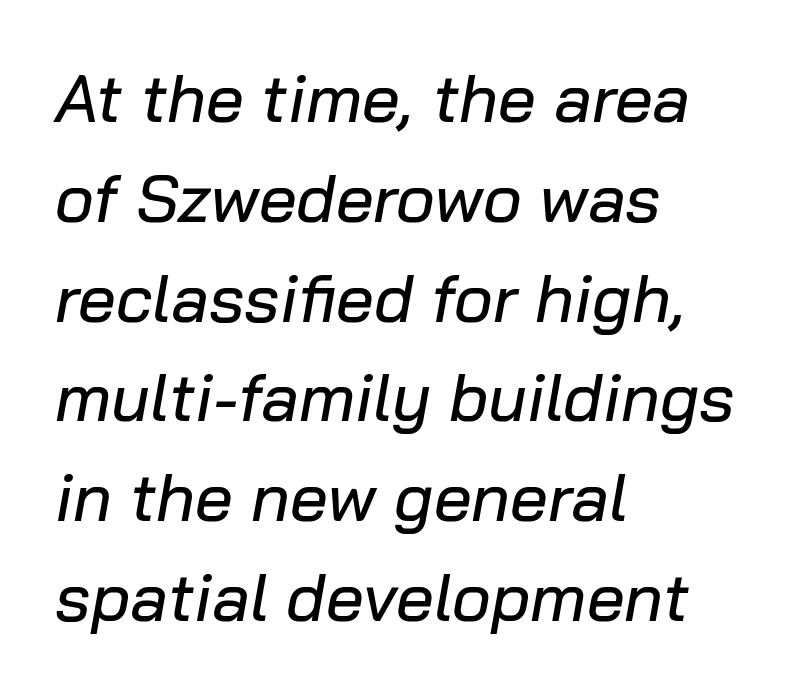
Which margin do the lines hug? The left one — the right edge is uneven. Nobody drew a line under any word here. A typesetter would call this leading conventional body-copy spacing. This sample has the flowing, uneven cadence of proportional lettering. Nobody touched the tracking dial on this one.
